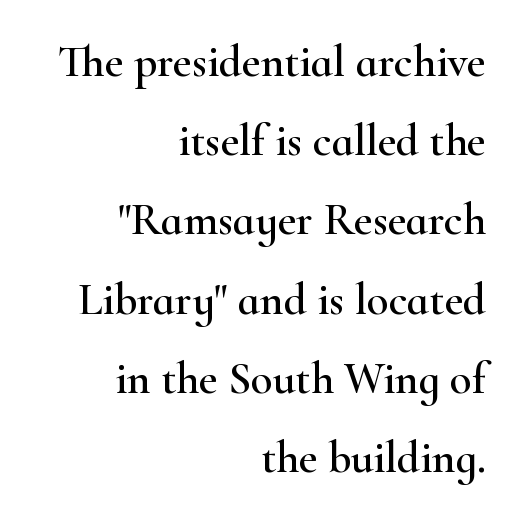
The image shows 45 px wide serif type, upright; set right-aligned, line spacing 1.76x, normal letter spacing, not underlined; high stroke contrast and a small x-height.
